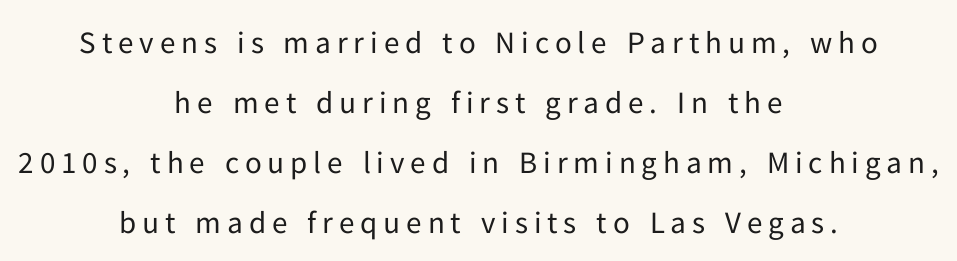
The lines are quadded center. The weight would be labelled regular, book, light, or lighter still. The text was rendered using a sans face with plain stroke endings. Successive baselines arrive slowly, with a big drop between each. Note the varied advance widths — an 'i' is clearly narrower than an 'm'. This is roman type, the default non-slanted kind.
